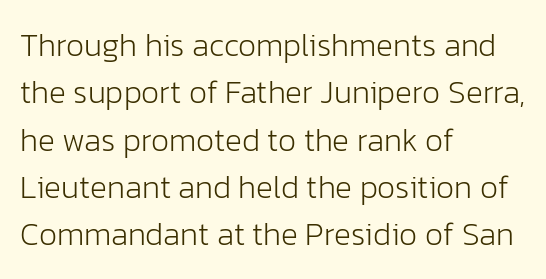
{"serif": "no", "italic": "no", "bold": "no", "weight": "light", "width": "normal", "stroke_contrast": "low", "x_height": "medium", "monospaced": "no", "underline": "no", "align": "left", "line_spacing": "normal", "line_spacing_ratio": 1.48, "letter_spacing": "normal", "letter_spacing_em": 0.0, "glyph_px": 32}
